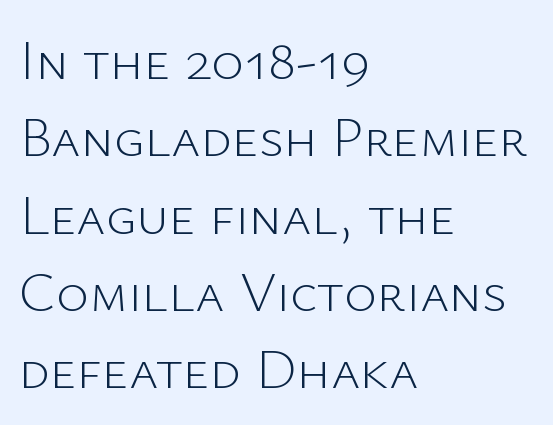
The image shows 56 px light sans-serif type, upright; set left-aligned, normal line spacing (1.38x), normal letter spacing, not underlined; low stroke contrast and a medium x-height.
